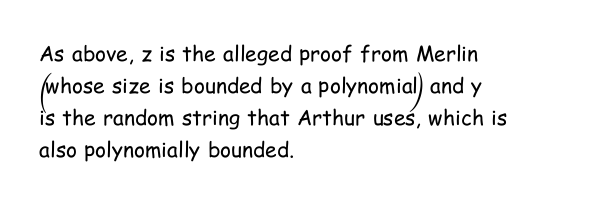
Q: Is the text bold? A: No.
Q: Is the text italic (slanted)? A: No, it is upright.
Q: Is the text underlined? A: No.
Q: How is the paragraph aligned? A: Left-aligned.
Q: Is the spacing between letters normal or unusually wide? A: Normal.
Q: Is the spacing between lines tight, normal or loose? A: Normal.
